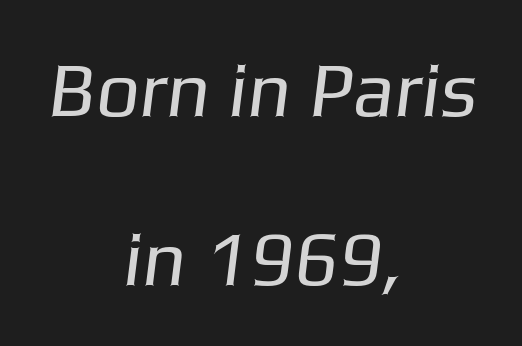
Compared with a typical body face, this is equally light or lighter still. Check where the strokes stop: nothing finishes them off — pure sans. Look at the tracking — it's just the regular setting, nothing added. Think of a printed novel: that variable character pitch is what you see here. What's the leading like? Stretched, with rows far apart.
